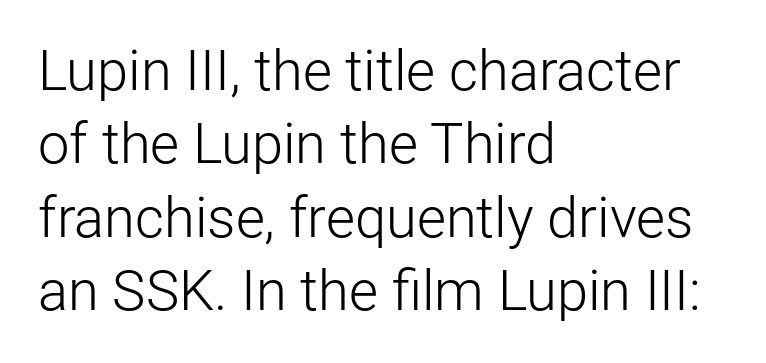
The image shows 56 px light sans-serif type, upright; set left-aligned, normal line spacing (1.31x), normal letter spacing, not underlined; low stroke contrast and a medium x-height.
